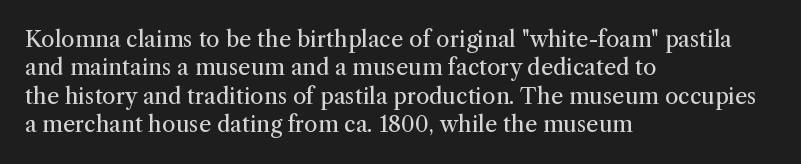
The image shows 22 px text type, upright; set left-aligned, normal line spacing (1.29x), normal letter spacing, not underlined.
